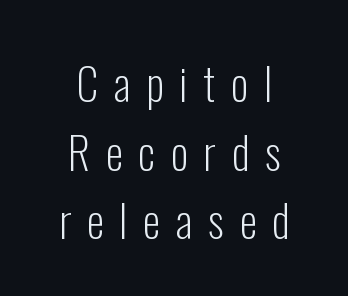
{"serif": "no", "italic": "no", "bold": "no", "weight": "light", "width": "condensed", "stroke_contrast": "low", "x_height": "medium", "monospaced": "no", "underline": "no", "align": "center", "line_spacing": "normal", "line_spacing_ratio": 1.56, "letter_spacing": "wide", "letter_spacing_em": 0.36, "glyph_px": 44}
